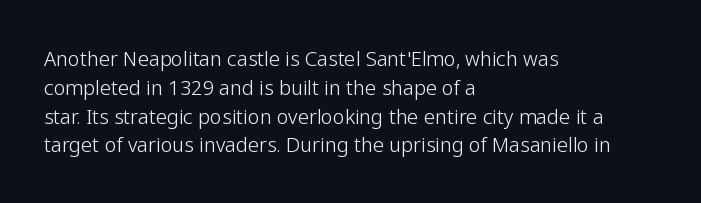
{"italic": "no", "bold": "no", "underline": "no", "align": "left", "line_spacing": "normal", "line_spacing_ratio": 1.44, "letter_spacing": "normal", "letter_spacing_em": 0.0, "glyph_px": 20}
